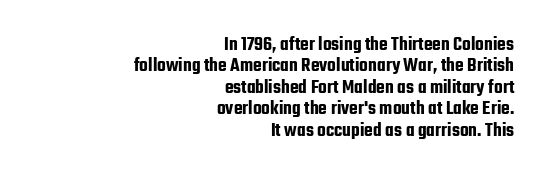
The leading is snug, giving the passage a crowded texture. Quick note: not italic, upright. This rendering leaves character spacing at its baseline value. Only glyphs here, with clear space below each row.
